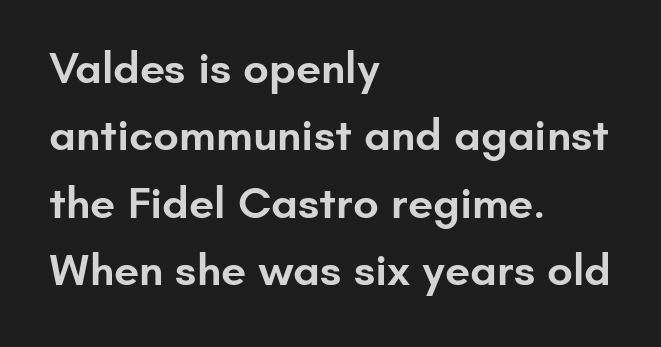
{"serif": "no", "italic": "no", "bold": "semi", "weight": "semibold", "width": "normal", "stroke_contrast": "low", "x_height": "small", "monospaced": "no", "underline": "no", "align": "left", "line_spacing": "normal", "line_spacing_ratio": 1.5, "letter_spacing": "normal", "letter_spacing_em": 0.0, "glyph_px": 45}
